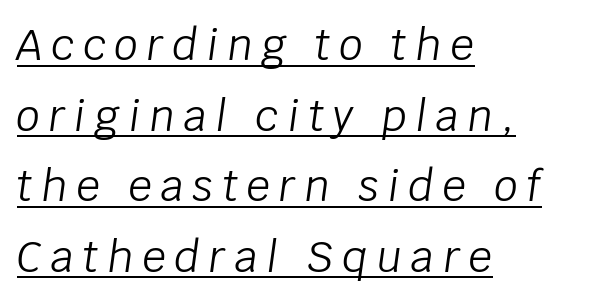
The image shows 42 px light type, italic (leaning right); set left-aligned, normal line spacing (1.68x), unusually wide letter spacing (+0.21 em), underlined; low stroke contrast and a large x-height.
